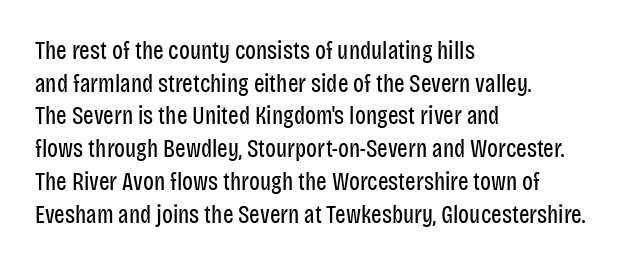
What's the leading like? Ordinary, nothing unusual. The passage shown has conventional tracking throughout. The typography opts for an upright posture over an oblique one. The passage is arranged the way most books set body copy — flush left.
